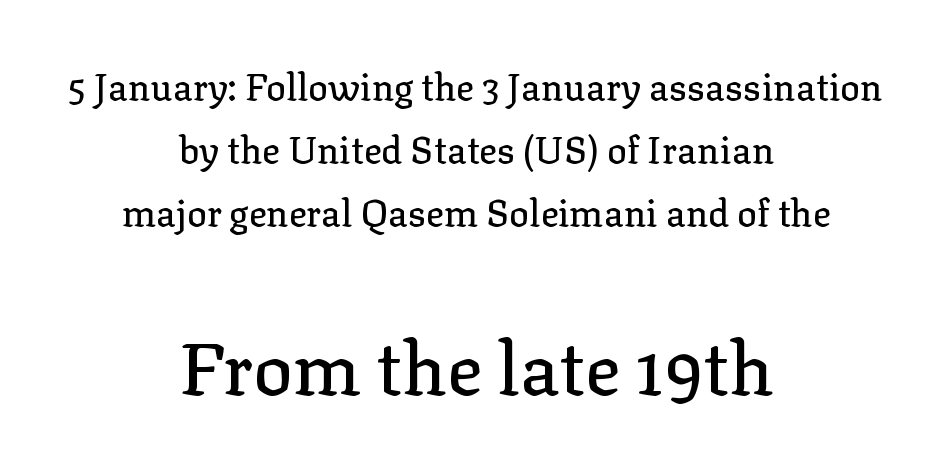
The image shows 74 px serif type, upright; set centered, normal line spacing (1.7x), normal letter spacing, not underlined; the second (bottom) block is 2.0x larger; low stroke contrast and a medium x-height.
